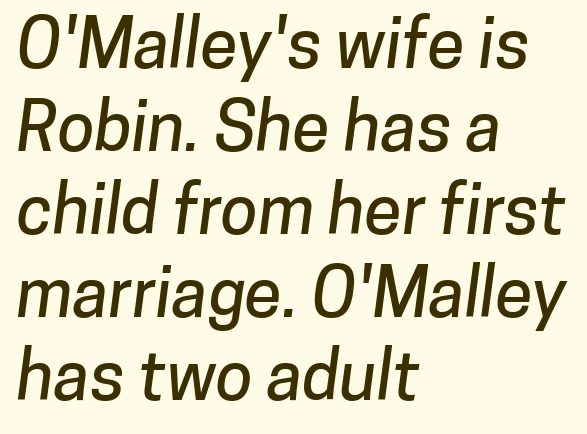
{"serif": "no", "width": "normal", "stroke_contrast": "low", "x_height": "medium", "monospaced": "no", "underline": "no", "align": "left", "line_spacing_ratio": 1.22, "letter_spacing": "normal", "letter_spacing_em": 0.0, "glyph_px": 68}
